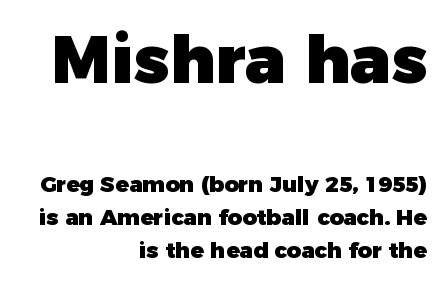
Vertical spacing — default. In terms of letterspacing, this is plain default setting. Style check: upright. Lines of text with bare space underneath. The font is running at its bold setting.
